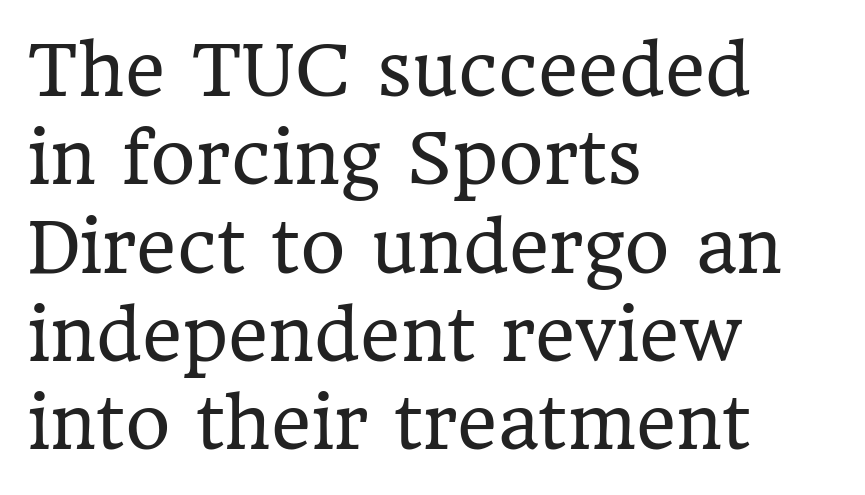
{"serif": "yes", "italic": "no", "bold": "no", "weight": "regular", "width": "normal", "stroke_contrast": "low", "x_height": "medium", "monospaced": "no", "underline": "no", "align": "left", "line_spacing": "normal", "line_spacing_ratio": 1.28, "letter_spacing": "normal", "letter_spacing_em": 0.0, "glyph_px": 69}
